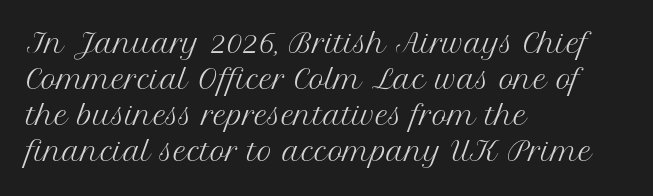
Q: Is the text bold? A: No.
Q: Is the text italic (slanted)? A: Yes.
Q: Is the text underlined? A: No.
Q: How is the paragraph aligned? A: Left-aligned.
Q: Is the spacing between letters normal or unusually wide? A: Normal.
Q: Is the spacing between lines tight, normal or loose? A: Normal.
